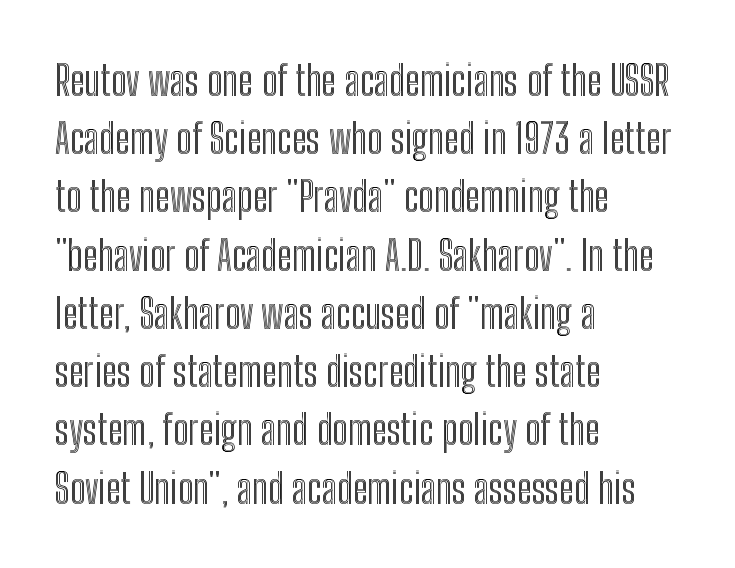
{"italic": "no", "width": "condensed", "x_height": "medium", "monospaced": "no", "underline": "no", "align": "left", "line_spacing": "normal", "line_spacing_ratio": 1.42, "letter_spacing": "normal", "letter_spacing_em": 0.0, "glyph_px": 41}
